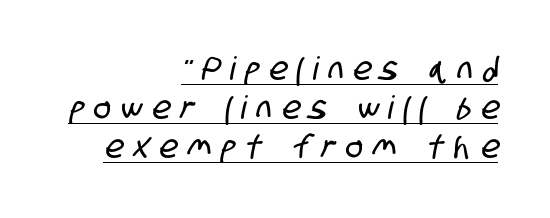
{"serif": "no", "width": "condensed", "stroke_contrast": "low", "x_height": "large", "monospaced": "no", "underline": "yes", "align": "right", "line_spacing_ratio": 1.22, "letter_spacing": "wide", "letter_spacing_em": 0.33, "glyph_px": 32}
